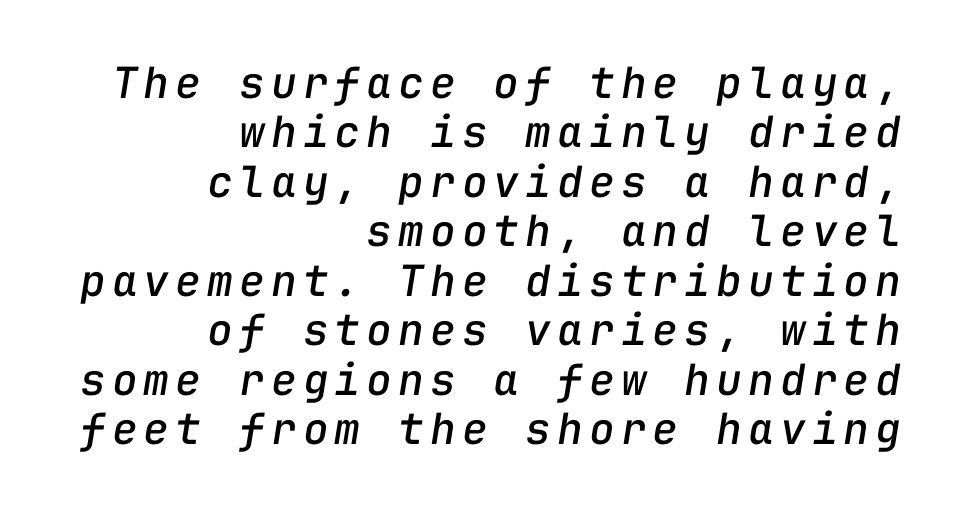
Horizontally, the lines are justified to the trailing edge only. Here the designer chose a console-style face with uniform glyph widths. The foot of each line stays bare and open. When letters slant like this, we call the style italic.
